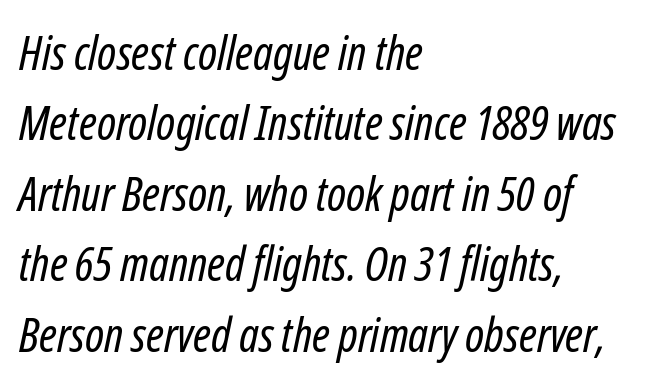
{"italic": "yes", "lean": "right", "slant_degrees": 12, "bold": "no", "weight": "regular", "width": "condensed", "stroke_contrast": "low", "x_height": "medium", "monospaced": "no", "underline": "no", "align": "left", "line_spacing": "normal", "line_spacing_ratio": 1.5, "letter_spacing": "normal", "letter_spacing_em": 0.0, "glyph_px": 47}
